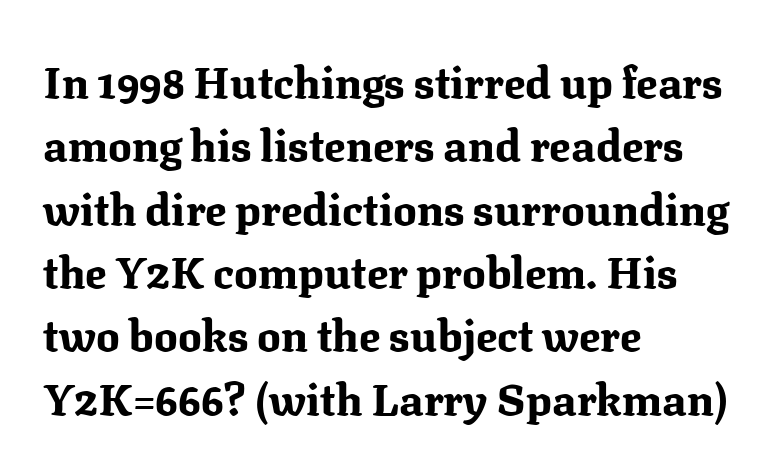
The image shows 44 px bold serif type, upright; set left-aligned, normal line spacing (1.44x), normal letter spacing, not underlined; medium stroke contrast and a medium x-height.
